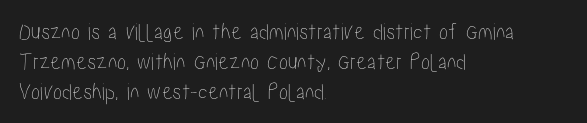
The image shows 24 px text type, upright; set left-aligned, line spacing 1.24x, normal letter spacing, not underlined.
